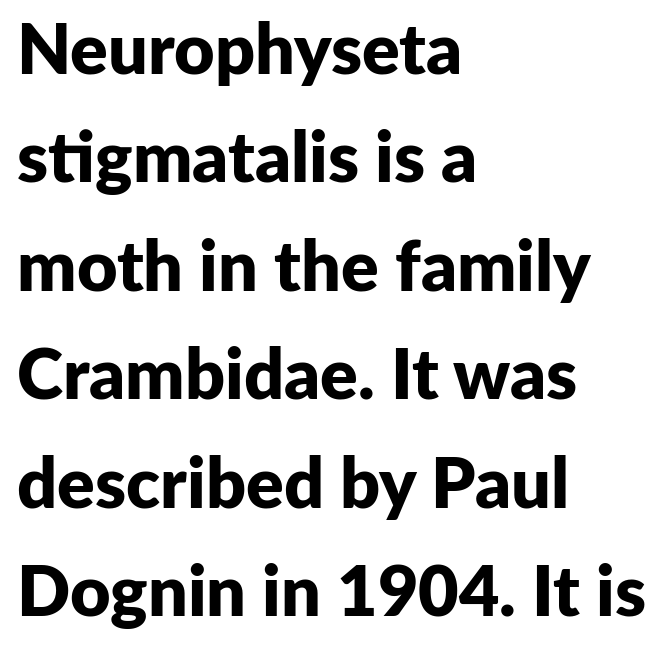
The image shows 70 px bold sans-serif type, upright; set left-aligned, normal line spacing (1.55x), normal letter spacing, not underlined; low stroke contrast and a medium x-height.
